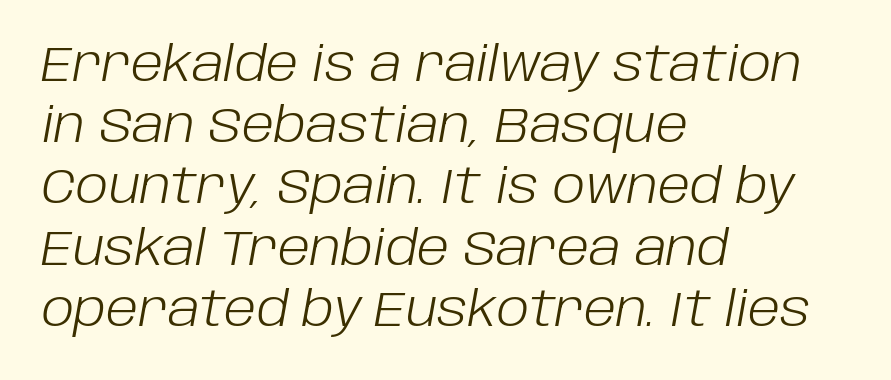
{"italic": "yes", "lean": "right", "slant_degrees": 10, "bold": "no", "weight": "light", "width": "normal", "stroke_contrast": "low", "x_height": "large", "monospaced": "no", "underline": "no", "align": "left", "line_spacing": "normal", "line_spacing_ratio": 1.25, "letter_spacing": "normal", "letter_spacing_em": 0.0, "glyph_px": 49}
